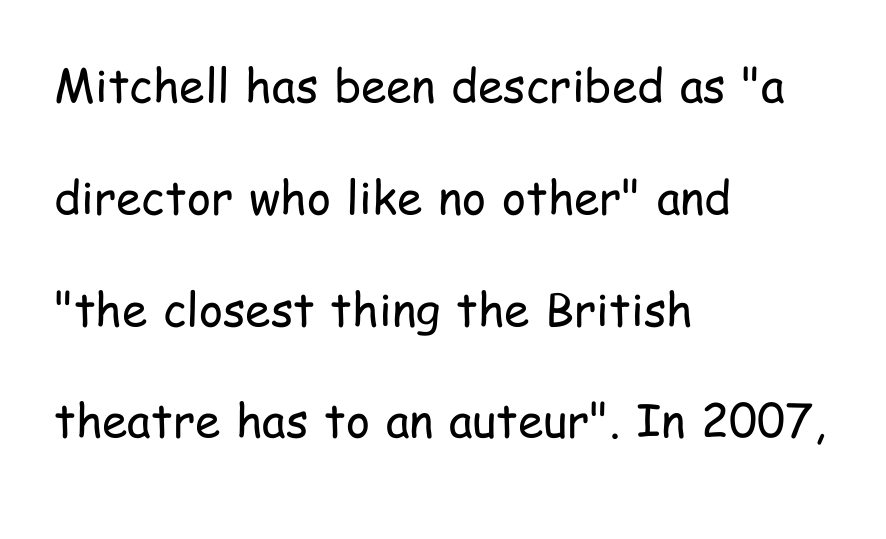
Q: Is the text bold? A: No.
Q: Is the text italic (slanted)? A: No, it is upright.
Q: Is the typeface a serif or a sans-serif typeface? A: Sans-serif.
Q: Is the text underlined? A: No.
Q: How is the paragraph aligned? A: Left-aligned.
Q: Is the spacing between letters normal or unusually wide? A: Normal.
Q: Is the spacing between lines tight, normal or loose? A: Loose.
Q: Width (condensed, normal, or wide)? A: Condensed.
Q: Stroke contrast? A: Low.
Q: x-height? A: Medium.
Q: Monospaced? A: No.
